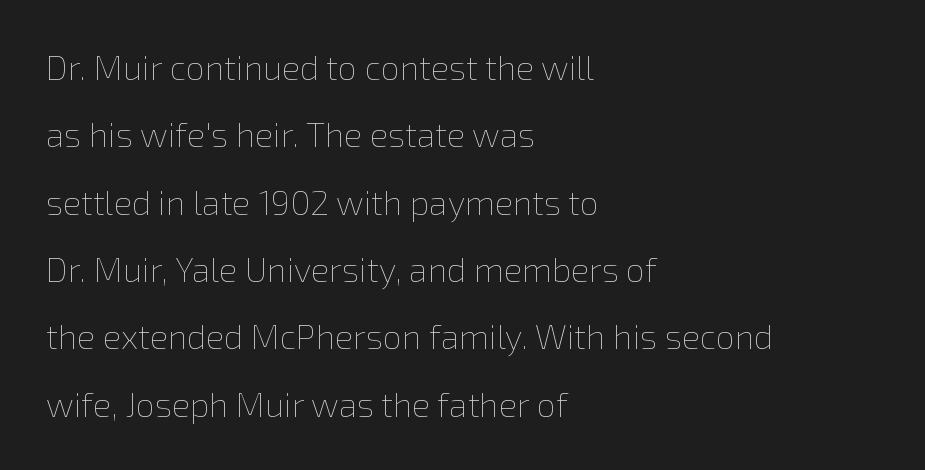
{"italic": "no", "bold": "no", "weight": "thin", "width": "normal", "stroke_contrast": "low", "x_height": "medium", "monospaced": "no", "underline": "no", "align": "left", "line_spacing": "loose", "line_spacing_ratio": 1.98, "letter_spacing": "normal", "letter_spacing_em": 0.0, "glyph_px": 34}
